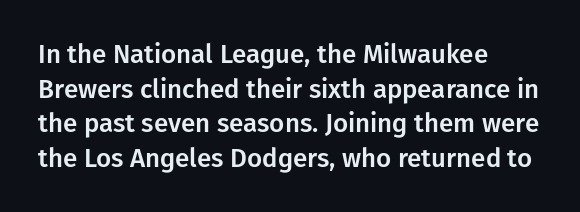
The image shows 26 px text type, upright; set left-aligned, normal line spacing (1.33x), normal letter spacing, not underlined.
